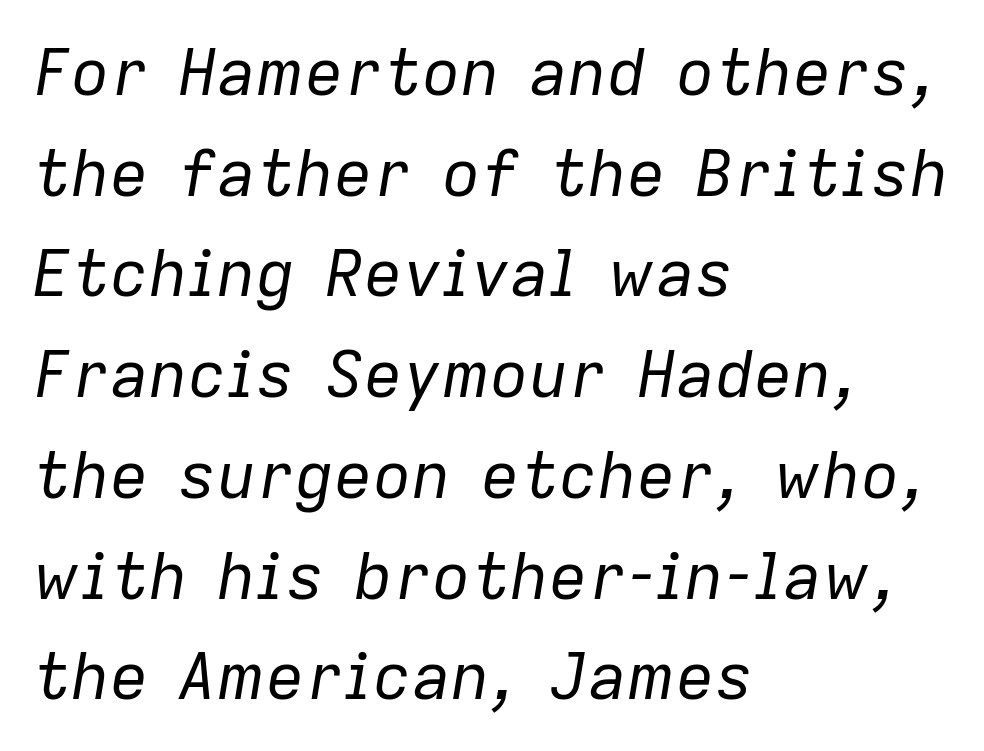
Q: Is the text bold? A: No.
Q: Is the text italic (slanted)? A: Yes, it leans right by about 9 degrees.
Q: Is the text underlined? A: No.
Q: How is the paragraph aligned? A: Left-aligned.
Q: Is the spacing between letters normal or unusually wide? A: Normal.
Q: Is the spacing between lines tight, normal or loose? A: Normal.
Q: Width (condensed, normal, or wide)? A: Normal.
Q: Stroke contrast? A: Low.
Q: x-height? A: Medium.
Q: Monospaced? A: No.
